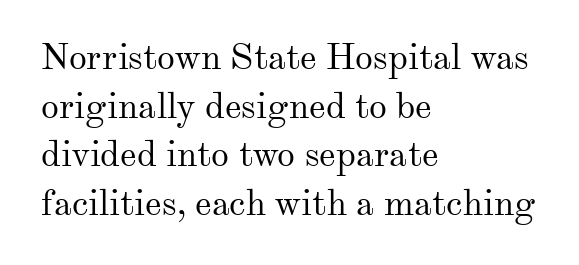
{"serif": "yes", "italic": "no", "bold": "no", "weight": "regular", "width": "normal", "stroke_contrast": "medium", "x_height": "small", "monospaced": "no", "underline": "no", "align": "left", "line_spacing": "normal", "line_spacing_ratio": 1.35, "letter_spacing": "normal", "letter_spacing_em": 0.0, "glyph_px": 36}
